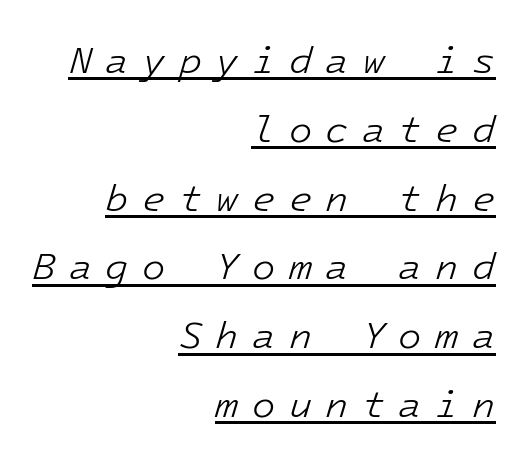
{"italic": "yes", "lean": "right", "slant_degrees": 16, "bold": "no", "weight": "light", "width": "normal", "stroke_contrast": "low", "x_height": "medium", "underline": "yes", "align": "right", "line_spacing_ratio": 1.81, "letter_spacing": "wide", "letter_spacing_em": 0.35, "glyph_px": 38}
